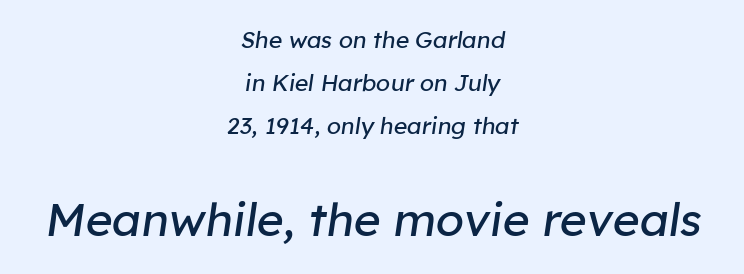
Q: Is the text bold? A: No.
Q: Is the text italic (slanted)? A: Yes, it leans right by about 8 degrees.
Q: Is the text underlined? A: No.
Q: How is the paragraph aligned? A: Centered.
Q: Is the spacing between letters normal or unusually wide? A: Normal.
Q: Which block of text is set in a larger size, the first (top) or the second (bottom)? A: The second (bottom) one.
Q: Width (condensed, normal, or wide)? A: Normal.
Q: Stroke contrast? A: Low.
Q: x-height? A: Medium.
Q: Monospaced? A: No.
